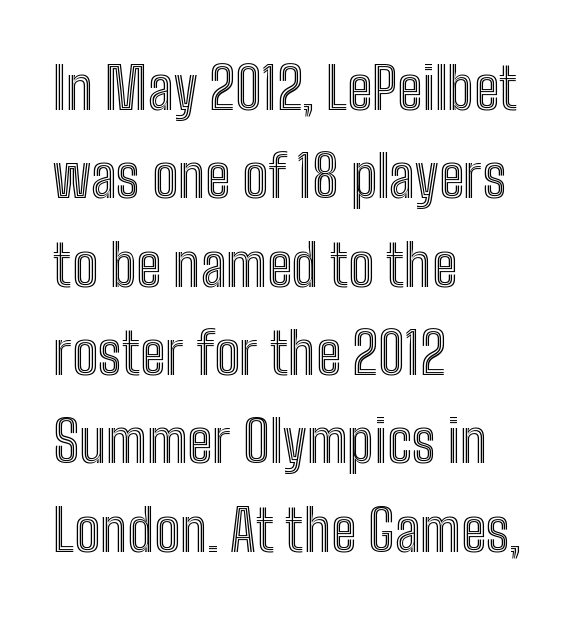
Is the block centered? No — it sits flush against the left margin. The gaps between neighbouring characters are ordinary and unremarkable. The face used here is proportionally spaced, like ordinary book or web type. Does the leading feel generous? No, just average. Glance below the letters and you will spot only blank space. Style check: upright.
